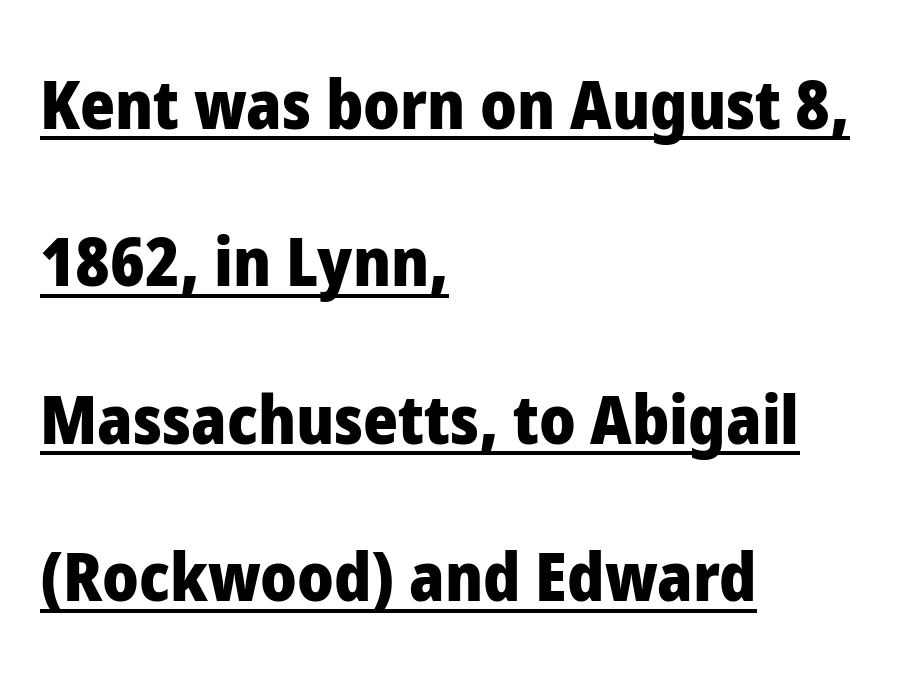
{"serif": "no", "italic": "no", "bold": "yes", "weight": "heavy", "width": "normal", "stroke_contrast": "low", "x_height": "medium", "monospaced": "no", "underline": "yes", "align": "left", "line_spacing": "loose", "line_spacing_ratio": 2.35, "letter_spacing": "normal", "letter_spacing_em": 0.0, "glyph_px": 67}
